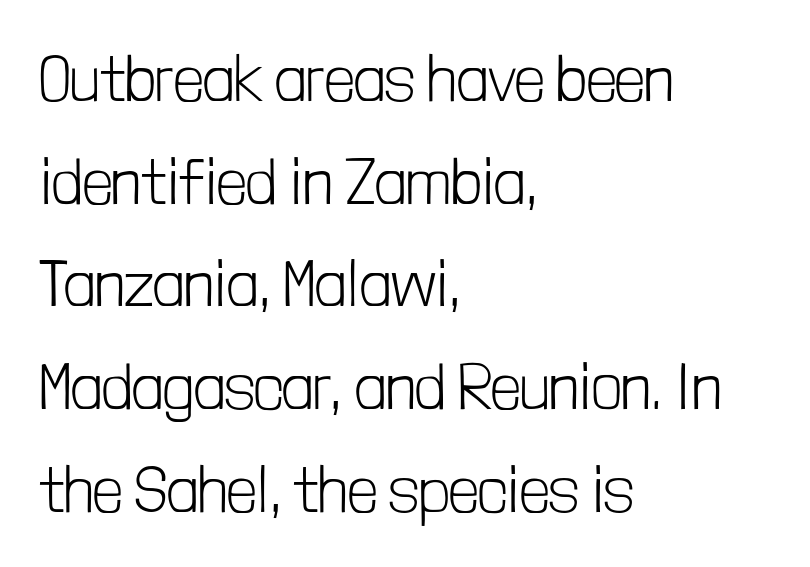
The image shows 65 px light, condensed sans-serif type, upright; set left-aligned, normal line spacing (1.58x), normal letter spacing, not underlined; low stroke contrast and a medium x-height.
